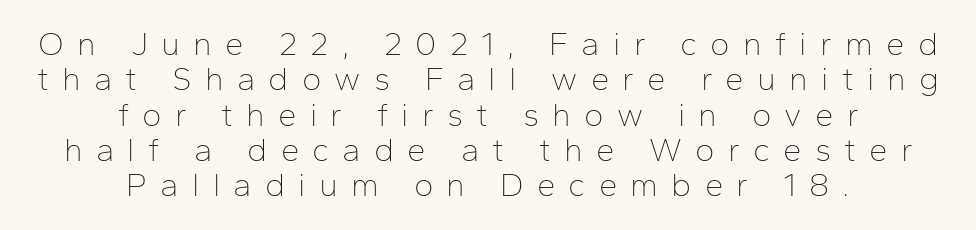
Q: Is the text bold? A: No.
Q: Is the text italic (slanted)? A: No, it is upright.
Q: Is the typeface a serif or a sans-serif typeface? A: Sans-serif.
Q: Is the text underlined? A: No.
Q: How is the paragraph aligned? A: Centered.
Q: Is the spacing between letters normal or unusually wide? A: Unusually wide.
Q: Is the spacing between lines tight, normal or loose? A: Tight.
Q: Width (condensed, normal, or wide)? A: Normal.
Q: Stroke contrast? A: Low.
Q: x-height? A: Medium.
Q: Monospaced? A: No.
